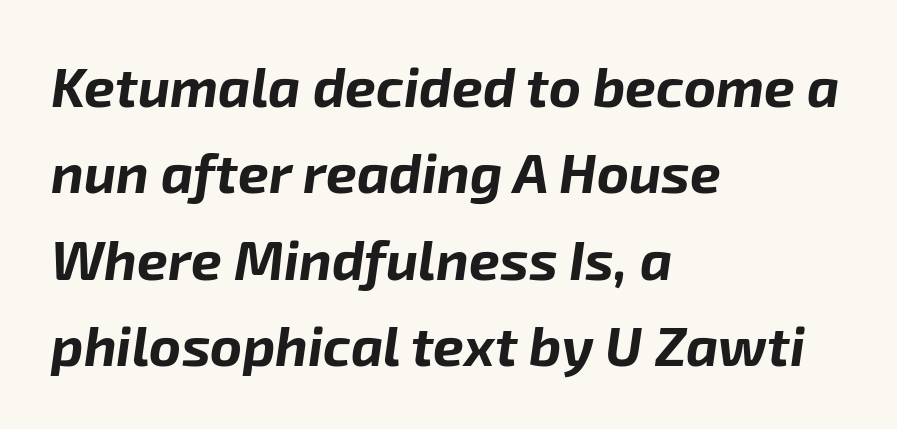
Q: Is the text bold? A: Yes.
Q: Is the text italic (slanted)? A: Yes, it leans right by about 8 degrees.
Q: Is the text underlined? A: No.
Q: How is the paragraph aligned? A: Left-aligned.
Q: Is the spacing between letters normal or unusually wide? A: Normal.
Q: Is the spacing between lines tight, normal or loose? A: Normal.
Q: Width (condensed, normal, or wide)? A: Normal.
Q: Stroke contrast? A: Low.
Q: x-height? A: Medium.
Q: Monospaced? A: No.
